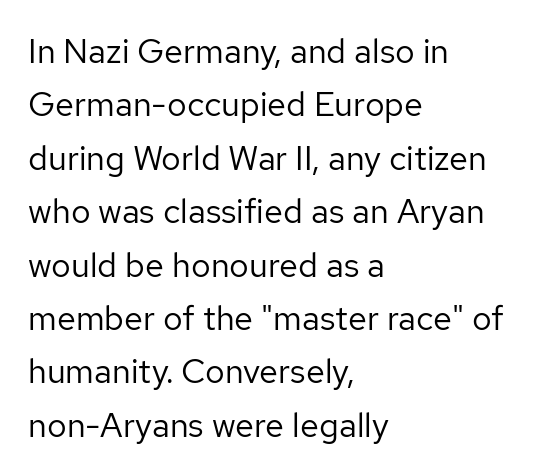
Q: Is the text bold? A: No.
Q: Is the text italic (slanted)? A: No, it is upright.
Q: Is the typeface a serif or a sans-serif typeface? A: Sans-serif.
Q: Is the text underlined? A: No.
Q: How is the paragraph aligned? A: Left-aligned.
Q: Is the spacing between letters normal or unusually wide? A: Normal.
Q: Is the spacing between lines tight, normal or loose? A: Normal.
Q: Width (condensed, normal, or wide)? A: Normal.
Q: Stroke contrast? A: Low.
Q: x-height? A: Medium.
Q: Monospaced? A: No.
